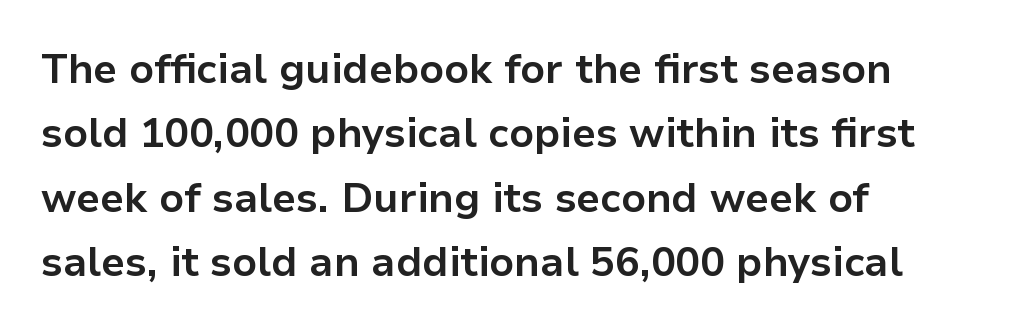
Q: Is the text bold? A: Yes.
Q: Is the text italic (slanted)? A: No, it is upright.
Q: Is the typeface a serif or a sans-serif typeface? A: Sans-serif.
Q: Is the text underlined? A: No.
Q: How is the paragraph aligned? A: Left-aligned.
Q: Is the spacing between letters normal or unusually wide? A: Normal.
Q: Is the spacing between lines tight, normal or loose? A: Normal.
Q: Width (condensed, normal, or wide)? A: Normal.
Q: Stroke contrast? A: Low.
Q: x-height? A: Medium.
Q: Monospaced? A: No.
